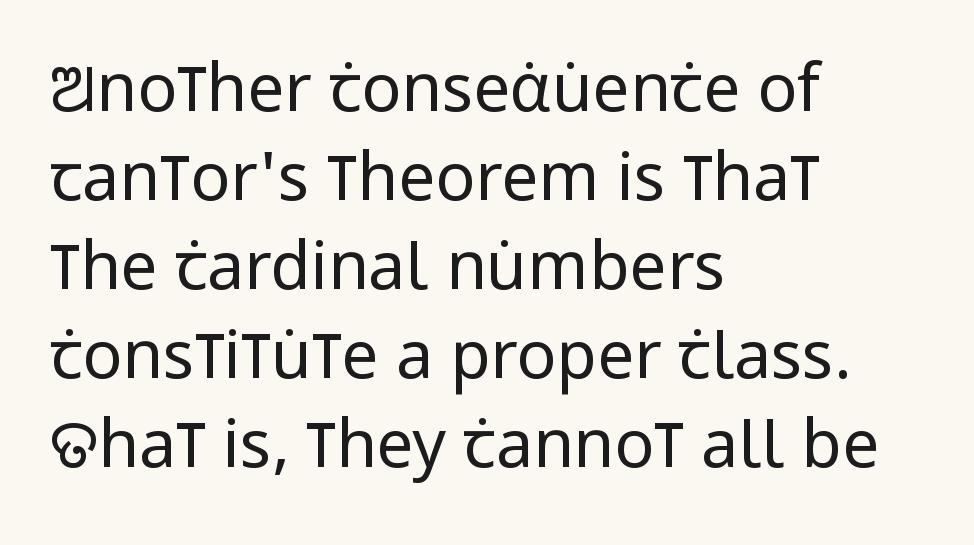
The image shows 66 px regular-weight, condensed sans-serif type, upright; set left-aligned, normal line spacing (1.35x), normal letter spacing, not underlined; low stroke contrast and a large x-height.
